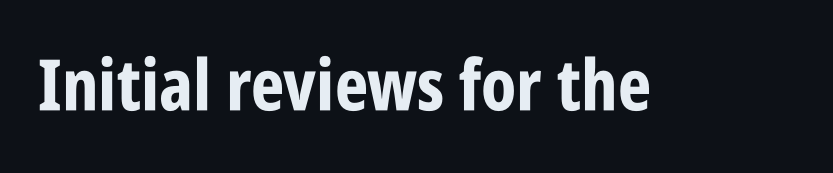
{"serif": "no", "italic": "no", "bold": "yes", "weight": "bold", "width": "condensed", "stroke_contrast": "low", "x_height": "large", "monospaced": "no", "underline": "no", "letter_spacing": "normal", "letter_spacing_em": 0.0, "glyph_px": 71}
